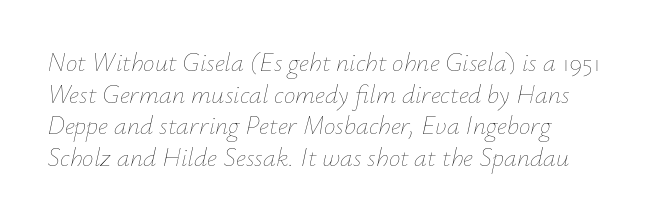
{"italic": "yes", "lean": "right", "slant_degrees": 12, "bold": "no", "underline": "no", "align": "left", "line_spacing_ratio": 1.22, "letter_spacing": "normal", "letter_spacing_em": 0.0, "glyph_px": 26}
